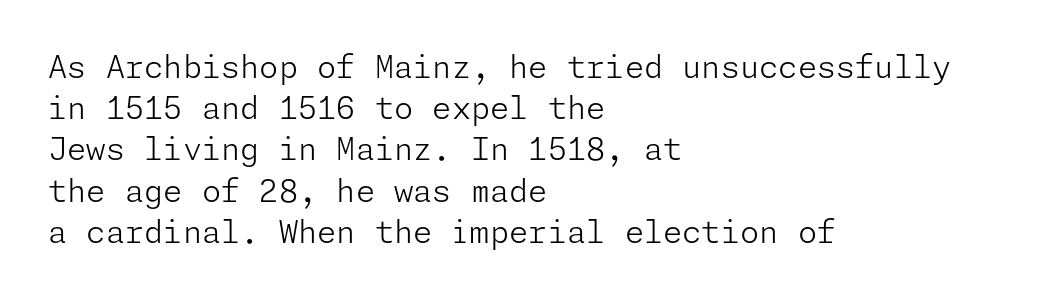
The letters carry no serifs — their stems end cleanly without finishing strokes. Words float on clear page, feet unadorned. In terms of letterspacing, this is plain default setting. Caption: face not bold, strokes unweighted. Rendered with straight, roman letterforms.
